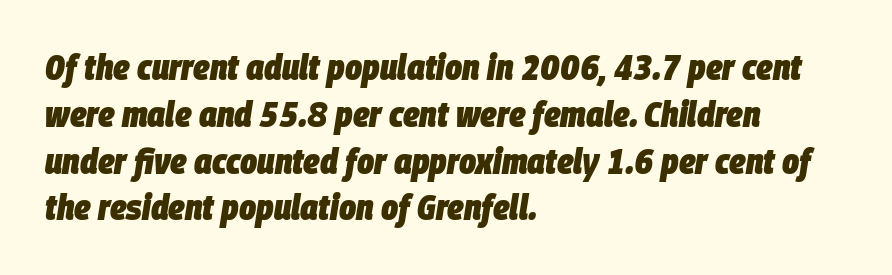
Q: Is the text bold? A: Yes.
Q: Is the text italic (slanted)? A: Yes, it leans right by about 9 degrees.
Q: Is the text underlined? A: No.
Q: How is the paragraph aligned? A: Left-aligned.
Q: Is the spacing between letters normal or unusually wide? A: Normal.
Q: Is the spacing between lines tight, normal or loose? A: Normal.
Q: Width (condensed, normal, or wide)? A: Condensed.
Q: Stroke contrast? A: Low.
Q: x-height? A: Large.
Q: Monospaced? A: No.
